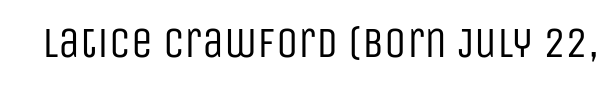
The image shows 44 px regular-weight, condensed sans-serif type, upright; set normal letter spacing, not underlined; low stroke contrast and a large x-height.
